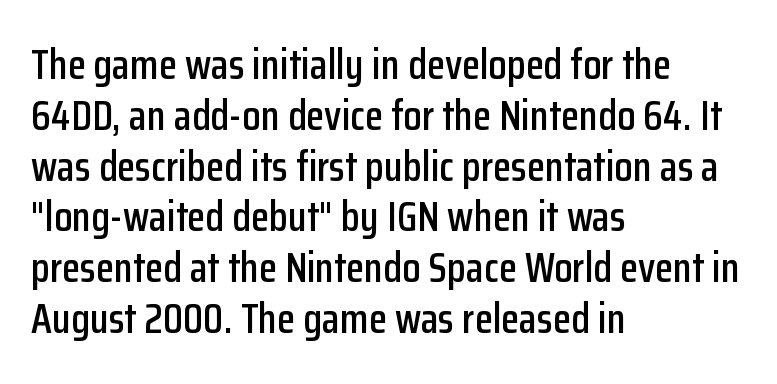
{"serif": "no", "italic": "no", "width": "condensed", "stroke_contrast": "low", "x_height": "medium", "monospaced": "no", "underline": "no", "align": "left", "line_spacing_ratio": 1.21, "letter_spacing": "normal", "letter_spacing_em": 0.0, "glyph_px": 42}
